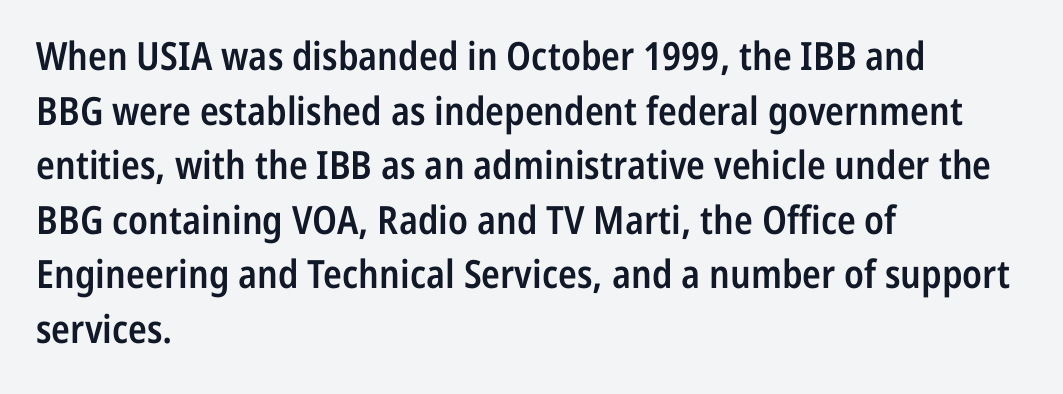
Quick note: interline space is typical. The words here are not underlined. The characters display no serif detailing; their extremities are plain. What weight is shown? A semibold, between regular and bold. This is roman type, the default non-slanted kind. The letterforms sit shoulder to shoulder at normal distance.
